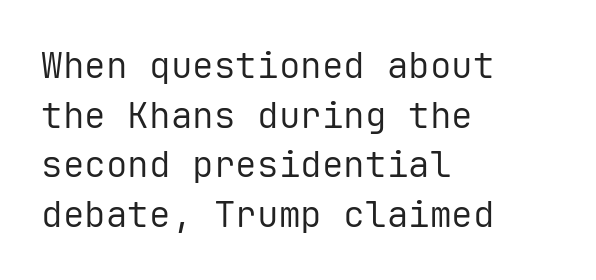
The image shows 36 px regular-weight sans-serif type, upright, monospaced; set left-aligned, normal line spacing (1.38x), normal letter spacing, not underlined; low stroke contrast and a medium x-height.
